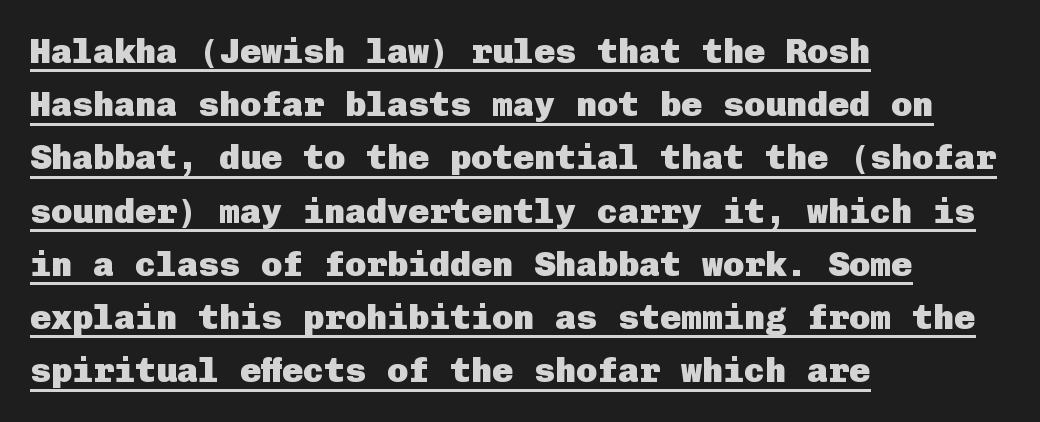
The image shows 35 px heavy sans-serif type, upright; set left-aligned, normal line spacing (1.52x), normal letter spacing, underlined; low stroke contrast and a medium x-height.
